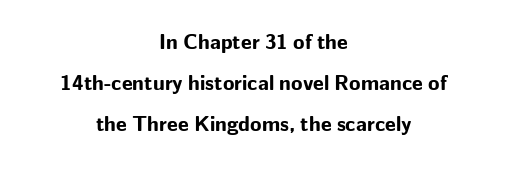
{"italic": "no", "bold": "yes", "underline": "no", "align": "center", "line_spacing": "loose", "line_spacing_ratio": 1.95, "letter_spacing": "normal", "letter_spacing_em": 0.0, "glyph_px": 21}
